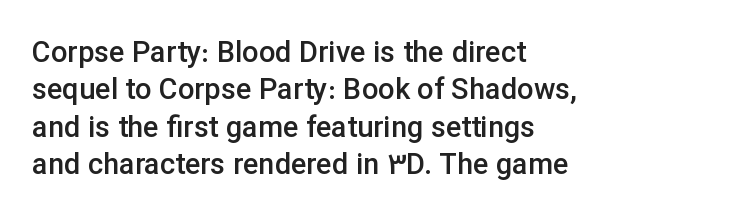
Q: Is the text bold? A: Semi-bold.
Q: Is the text italic (slanted)? A: No, it is upright.
Q: Is the typeface a serif or a sans-serif typeface? A: Sans-serif.
Q: Is the text underlined? A: No.
Q: How is the paragraph aligned? A: Left-aligned.
Q: Is the spacing between letters normal or unusually wide? A: Normal.
Q: Is the spacing between lines tight, normal or loose? A: Normal.
Q: Width (condensed, normal, or wide)? A: Normal.
Q: Stroke contrast? A: Low.
Q: x-height? A: Medium.
Q: Monospaced? A: No.
